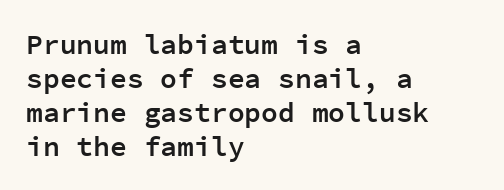
{"serif": "no", "italic": "no", "bold": "semi", "weight": "semibold", "width": "normal", "stroke_contrast": "low", "x_height": "medium", "monospaced": "yes", "underline": "no", "align": "left", "line_spacing_ratio": 1.21, "letter_spacing": "normal", "letter_spacing_em": 0.0, "glyph_px": 28}
